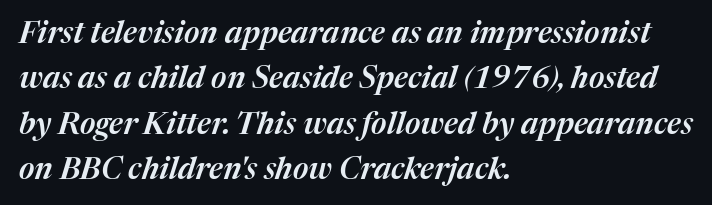
Is this a fixed-width face? No — the glyphs have proportional, varying widths. Quick note: interline space is typical. Words float on clear page, feet unadorned. Does the lettering tilt? It does — this is italic. This rendering leaves character spacing at its baseline value. Does the copy run flush right? No — it runs flush left.
